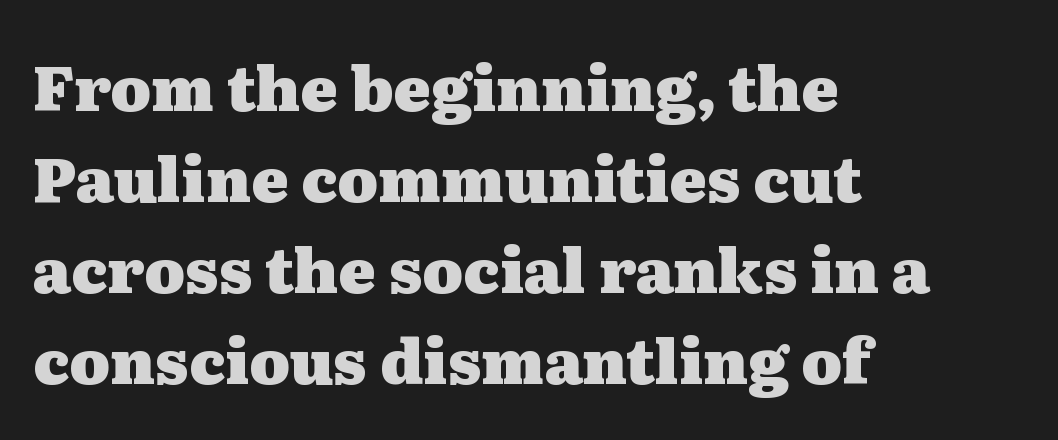
{"serif": "yes", "italic": "no", "bold": "yes", "weight": "heavy", "width": "wide", "stroke_contrast": "medium", "x_height": "medium", "monospaced": "no", "underline": "no", "align": "left", "line_spacing": "normal", "line_spacing_ratio": 1.47, "letter_spacing": "normal", "letter_spacing_em": 0.0, "glyph_px": 62}
